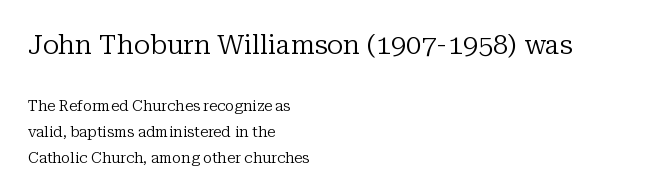
No word sits above an underline. Is the block centered? No — it sits flush against the left margin. The first block has been scaled up relative to the second. Is there any slant? The stems are plumb. Tracking value appears to be zero — textbook default spacing.
